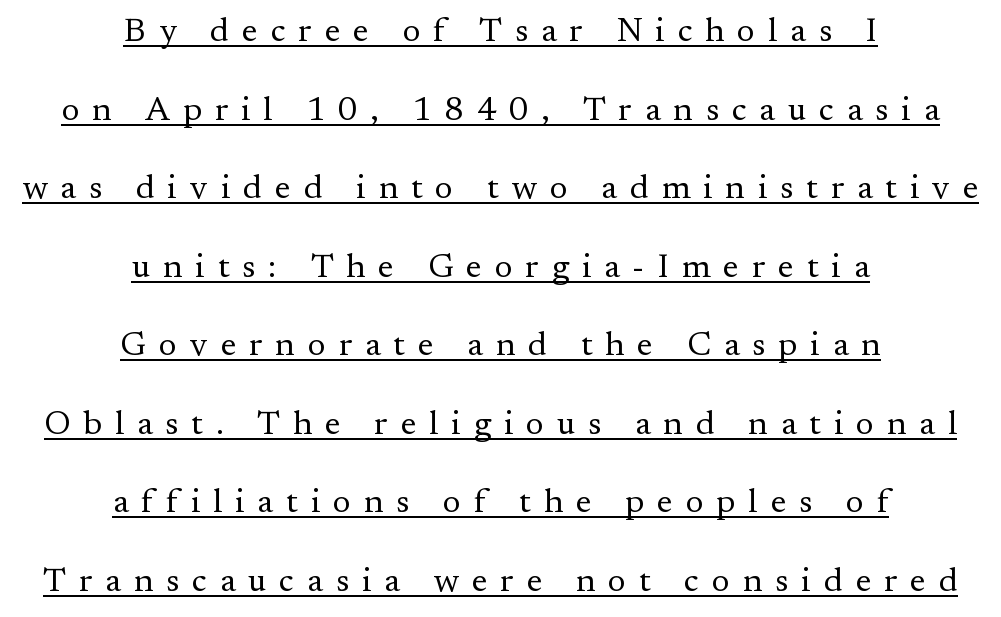
Q: Is the text bold? A: No.
Q: Is the text italic (slanted)? A: No, it is upright.
Q: Is the typeface a serif or a sans-serif typeface? A: Serif.
Q: Is the text underlined? A: Yes.
Q: How is the paragraph aligned? A: Centered.
Q: Is the spacing between letters normal or unusually wide? A: Unusually wide.
Q: Is the spacing between lines tight, normal or loose? A: Loose.
Q: Width (condensed, normal, or wide)? A: Normal.
Q: Stroke contrast? A: Medium.
Q: x-height? A: Small.
Q: Monospaced? A: No.
